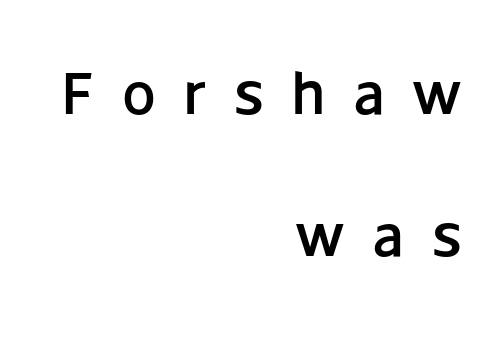
The image shows 60 px sans-serif type, upright; set right-aligned, loose line spacing (2.37x), unusually wide letter spacing (+0.47 em), not underlined; low stroke contrast and a large x-height.
